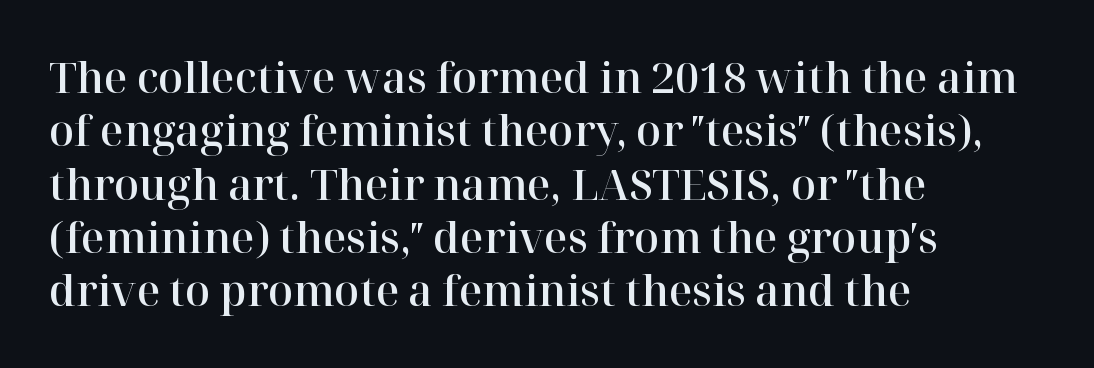
{"serif": "yes", "italic": "no", "width": "normal", "stroke_contrast": "high", "x_height": "medium", "monospaced": "no", "underline": "no", "align": "left", "line_spacing": "normal", "line_spacing_ratio": 1.3, "letter_spacing": "normal", "letter_spacing_em": 0.0, "glyph_px": 41}
